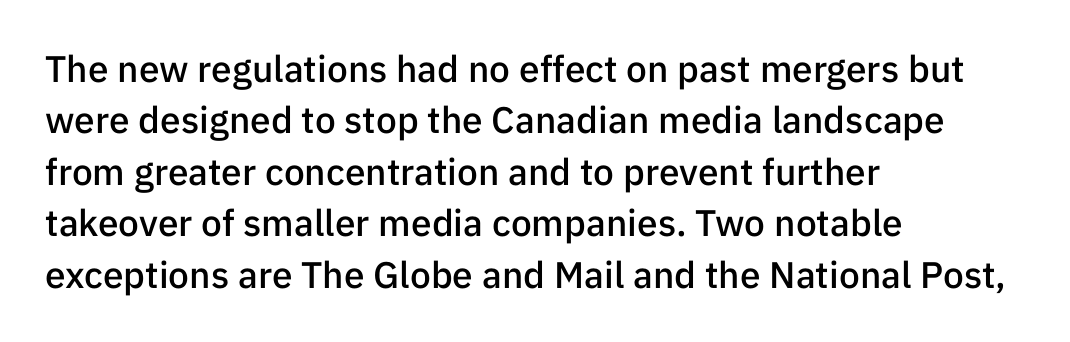
Compared with typical paragraphs, the rows here are spaced about the same. Notice how the passage keeps a crisp vertical edge on the left only. These lines are composed in type without serifs. Notice how the stems are strictly vertical — no italics here. Caption: semibold face, moderately heavy strokes. A typesetter would call this zero additional tracking.
